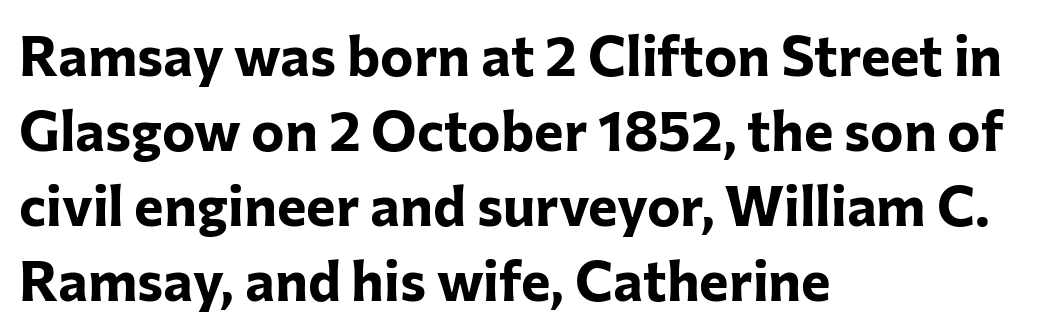
{"serif": "no", "italic": "no", "bold": "yes", "weight": "bold", "width": "normal", "stroke_contrast": "low", "x_height": "medium", "monospaced": "no", "underline": "no", "align": "left", "line_spacing": "normal", "line_spacing_ratio": 1.34, "letter_spacing": "normal", "letter_spacing_em": 0.0, "glyph_px": 56}
